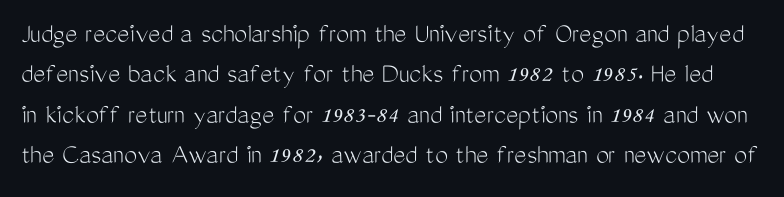
Q: Is the text bold? A: No.
Q: Is the text italic (slanted)? A: No, it is upright.
Q: Is the typeface a serif or a sans-serif typeface? A: Sans-serif.
Q: Is the text underlined? A: No.
Q: Is the spacing between letters normal or unusually wide? A: Normal.
Q: Is the spacing between lines tight, normal or loose? A: Normal.
Q: Width (condensed, normal, or wide)? A: Condensed.
Q: Stroke contrast? A: Medium.
Q: x-height? A: Medium.
Q: Monospaced? A: No.
